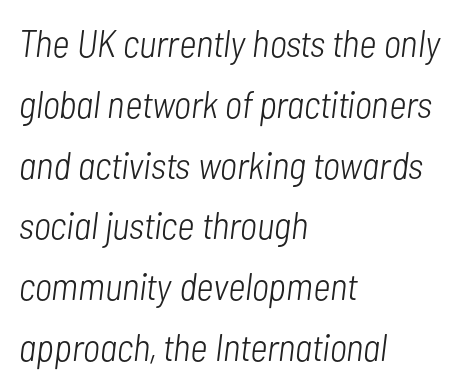
Slanted lettering throughout. Rule under the text: the space is simply empty. Vertically, the passage feels balanced, rows spaced as you'd expect. This sample has the flowing, uneven cadence of proportional lettering.
